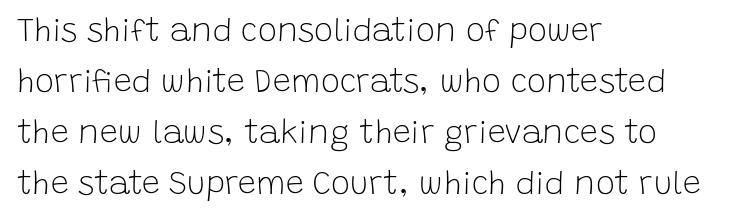
The image shows 32 px light sans-serif type, upright; set left-aligned, normal line spacing (1.59x), normal letter spacing, not underlined; low stroke contrast and a large x-height.
